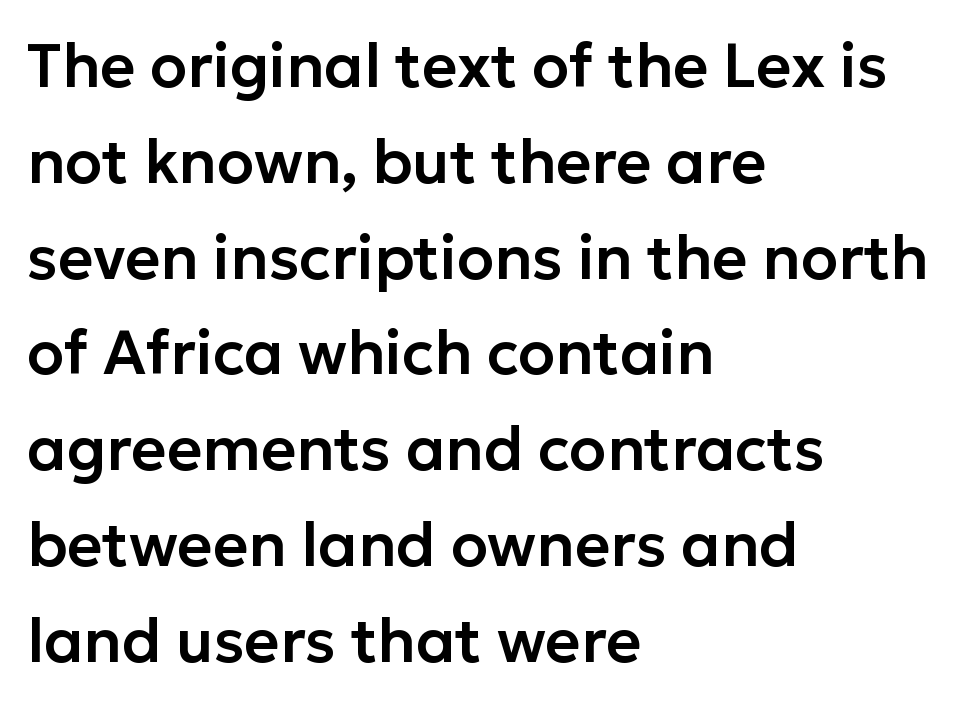
Q: Is the text italic (slanted)? A: No, it is upright.
Q: Is the typeface a serif or a sans-serif typeface? A: Sans-serif.
Q: Is the text underlined? A: No.
Q: How is the paragraph aligned? A: Left-aligned.
Q: Is the spacing between letters normal or unusually wide? A: Normal.
Q: Is the spacing between lines tight, normal or loose? A: Normal.
Q: Width (condensed, normal, or wide)? A: Normal.
Q: Stroke contrast? A: Low.
Q: x-height? A: Medium.
Q: Monospaced? A: No.
